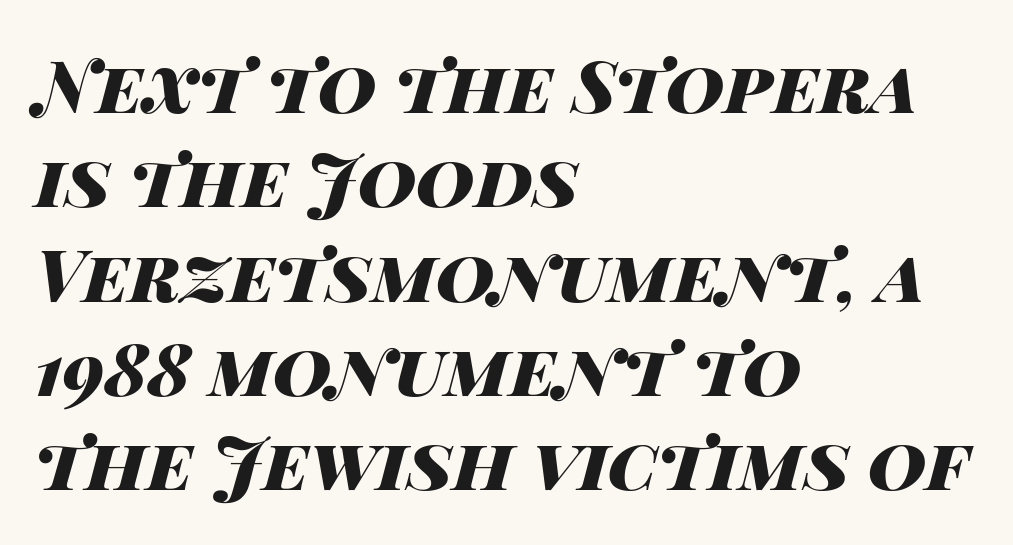
The image shows 72 px heavy, wide type, italic (leaning right); set left-aligned, normal line spacing (1.31x), normal letter spacing, not underlined; high stroke contrast and a large x-height.
